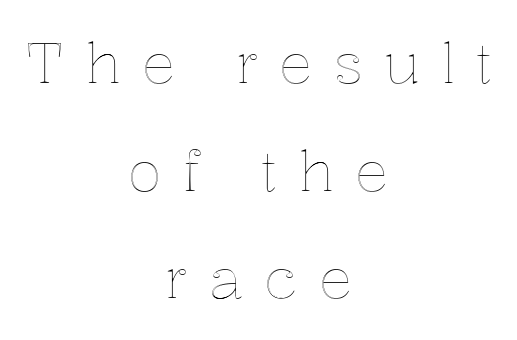
The setting favours the middle, as headings and verse often do. Each letter keeps its own natural width here, so spacing adapts to shape. Nope, not italic — everything's standing straight. Students, note that the glyphs here are deliberately spaced far apart. These lines stand farther apart than default settings would place them.
